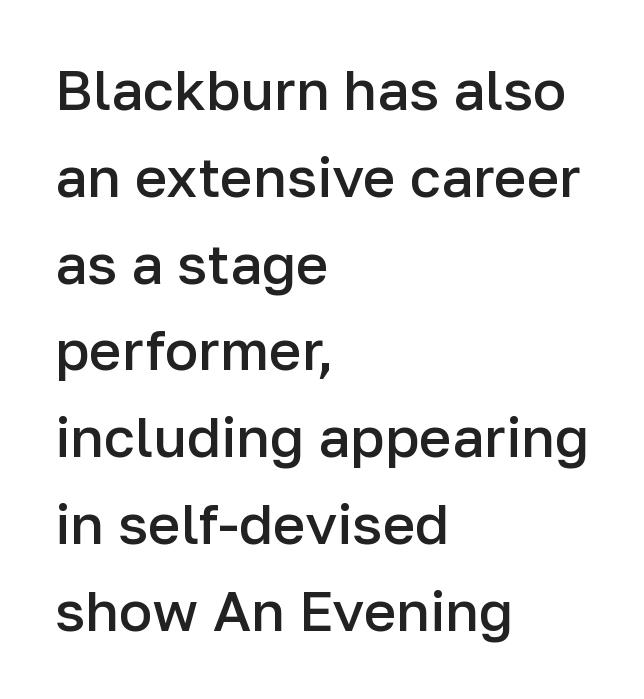
The ragged edge is on the right, which tells us the setting is flush left. Here the designer chose a conventional face with non-uniform glyph widths. Regarding leading, the lines here are spaced in the standard way. Font category for this specimen: sans-serif.
